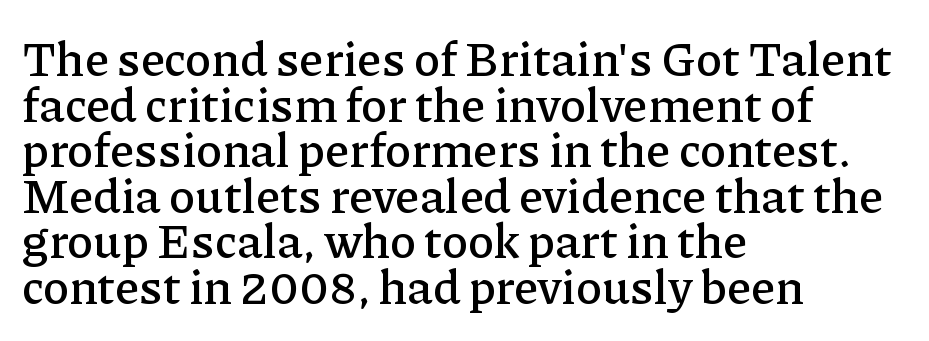
The image shows 48 px serif type, upright; set left-aligned, tight line spacing (0.95x), normal letter spacing, not underlined; low stroke contrast and a medium x-height.
